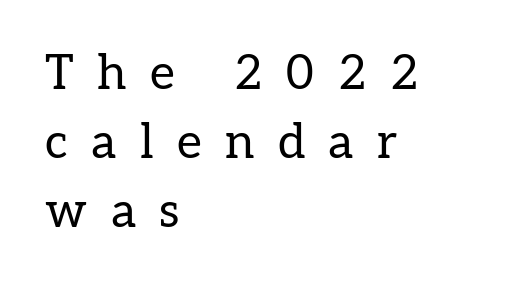
Q: Is the text bold? A: No.
Q: Is the text italic (slanted)? A: No, it is upright.
Q: Is the typeface a serif or a sans-serif typeface? A: Serif.
Q: Is the text underlined? A: No.
Q: How is the paragraph aligned? A: Left-aligned.
Q: Is the spacing between letters normal or unusually wide? A: Unusually wide.
Q: Is the spacing between lines tight, normal or loose? A: Normal.
Q: Width (condensed, normal, or wide)? A: Normal.
Q: Stroke contrast? A: Low.
Q: x-height? A: Medium.
Q: Monospaced? A: No.
